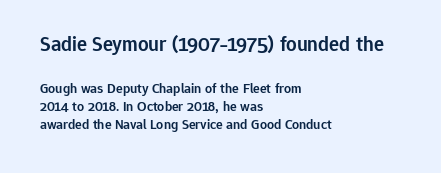
The typesetter chose a ragged-right arrangement here. Check under the words: just untouched page. Compared with an ordinary text face, these strokes are moderately heavier — a semibold. The initial chunk of copy outweighs the following chunk in type size. No extra tracking has been applied to these lines. You can tell it's not italic because the verticals are truly vertical.
